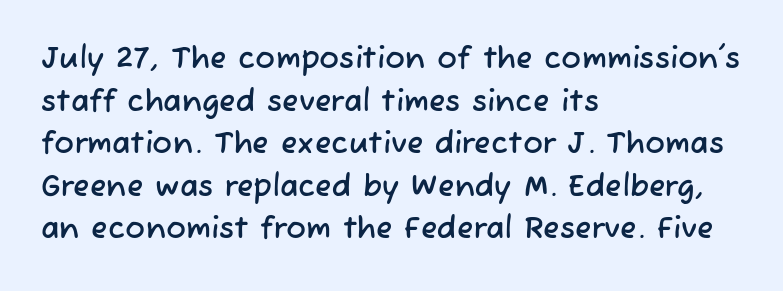
Note the varied advance widths — an 'i' is clearly narrower than an 'm'. The strip under each line holds only bare page. Regular leading. Letter spacing: default. A student would call this left alignment; a typographer would say flush left, rag right. The font family rendered here belongs to the sans-serif group.
